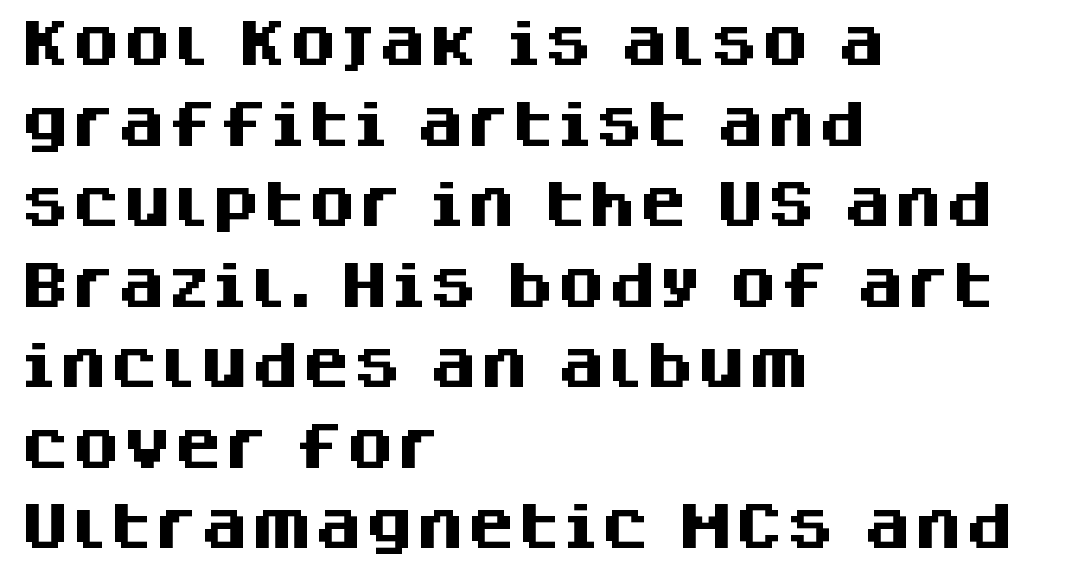
Q: Is the text bold? A: Yes.
Q: Is the text italic (slanted)? A: No, it is upright.
Q: Is the typeface a serif or a sans-serif typeface? A: Sans-serif.
Q: Is the text underlined? A: No.
Q: How is the paragraph aligned? A: Left-aligned.
Q: Is the spacing between letters normal or unusually wide? A: Normal.
Q: Is the spacing between lines tight, normal or loose? A: Normal.
Q: Width (condensed, normal, or wide)? A: Normal.
Q: Stroke contrast? A: Medium.
Q: x-height? A: Large.
Q: Monospaced? A: No.
